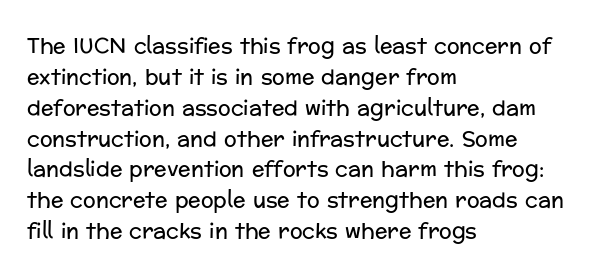
If you drew a line through each stem, it would be perfectly vertical. Leftover space on each line is placed entirely after the last word. The vertical gap from one line to the next is medium. The specimen omits any rule beneath the text block's lines.
